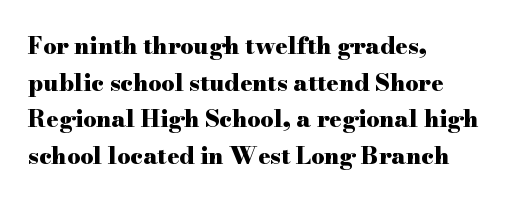
Visually the block forms a straight wall on the left and a jagged coastline on the right. The letters are bold, with thick, heavy strokes. The gap between lines stays unmarked. This sample keeps an unexceptional amount of space between lines. The horizontal fit of the characters is conventional and even. Vertical strokes here are truly vertical.
